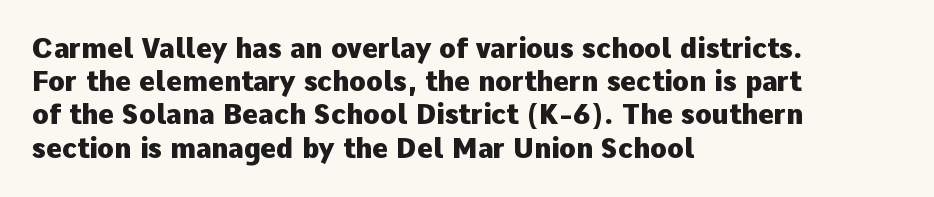
{"italic": "no", "bold": "yes", "underline": "no", "align": "left", "line_spacing_ratio": 1.23, "letter_spacing": "normal", "letter_spacing_em": 0.0, "glyph_px": 27}
